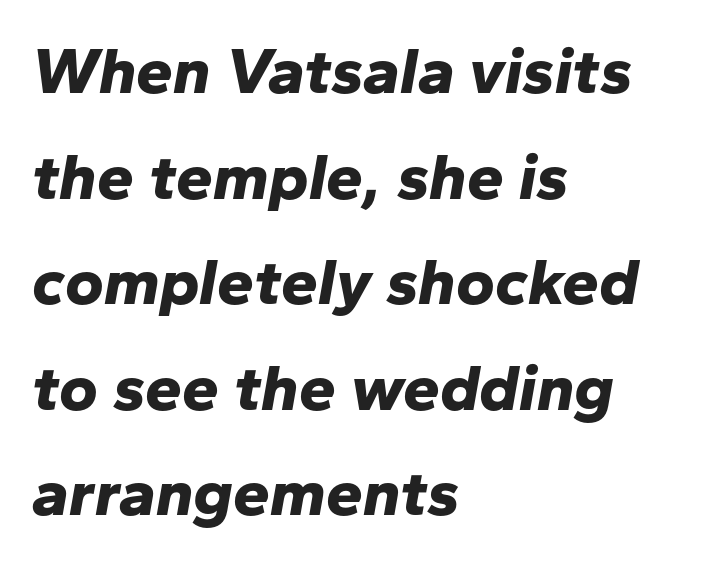
{"italic": "yes", "lean": "right", "slant_degrees": 10, "bold": "yes", "weight": "bold", "width": "normal", "stroke_contrast": "low", "x_height": "medium", "monospaced": "no", "underline": "no", "align": "left", "line_spacing": "normal", "line_spacing_ratio": 1.6, "letter_spacing": "normal", "letter_spacing_em": 0.0, "glyph_px": 66}
